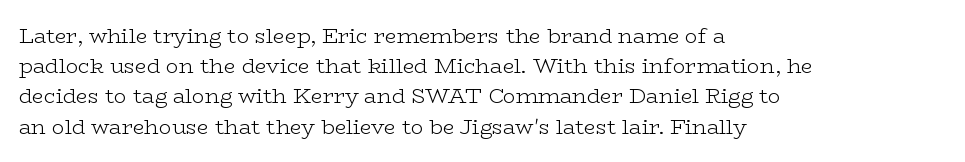
Q: Is the text bold? A: No.
Q: Is the text italic (slanted)? A: No, it is upright.
Q: Is the text underlined? A: No.
Q: How is the paragraph aligned? A: Left-aligned.
Q: Is the spacing between letters normal or unusually wide? A: Normal.
Q: Is the spacing between lines tight, normal or loose? A: Normal.
